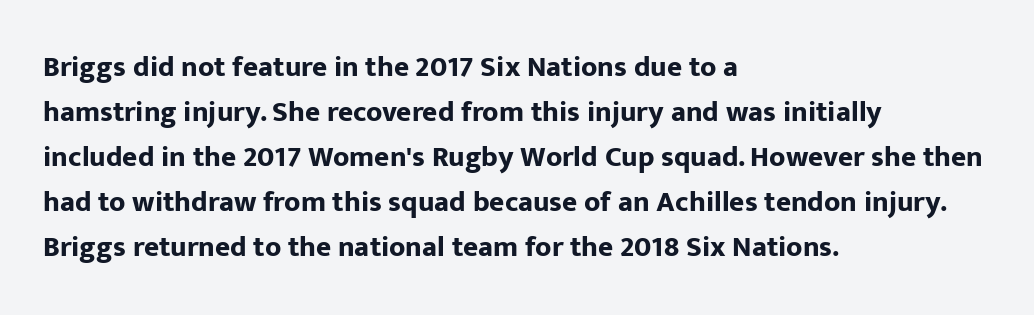
Descenders are the only things crossing below the line. Is the block centered? No — it sits flush against the left margin. Ordinary non-slanted type is in use. The lines sit at an ordinary, default distance from one another. Characters follow at the spacing the type designer built in.
